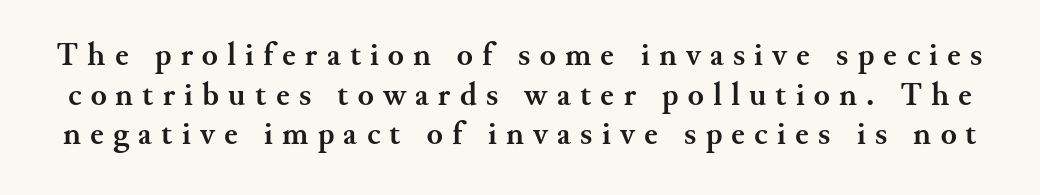
The image shows 33 px semibold serif type, upright; set line spacing 1.2x, unusually wide letter spacing (+0.28 em), not underlined; medium stroke contrast and a small x-height.
